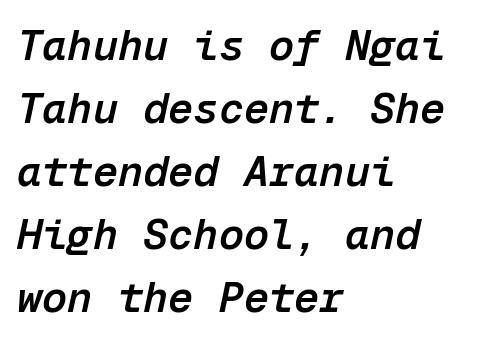
The image shows 42 px semibold type, italic (leaning right), monospaced; set left-aligned, normal line spacing (1.5x), normal letter spacing, not underlined; low stroke contrast and a medium x-height.
